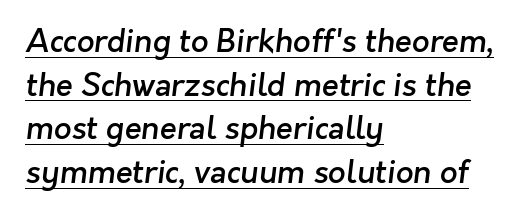
The image shows 31 px semibold sans-serif type; set left-aligned, normal line spacing (1.41x), normal letter spacing, underlined; low stroke contrast and a medium x-height.
